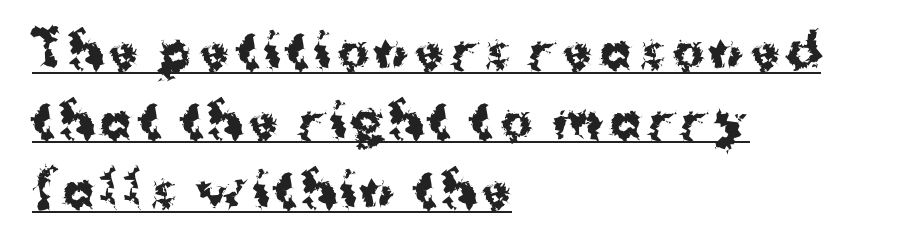
Q: Is the text bold? A: Yes.
Q: Is the text italic (slanted)? A: No, it is upright.
Q: Is the typeface a serif or a sans-serif typeface? A: Sans-serif.
Q: Is the text underlined? A: Yes.
Q: How is the paragraph aligned? A: Left-aligned.
Q: Is the spacing between lines tight, normal or loose? A: Normal.
Q: Width (condensed, normal, or wide)? A: Normal.
Q: Stroke contrast? A: Medium.
Q: x-height? A: Medium.
Q: Monospaced? A: No.
